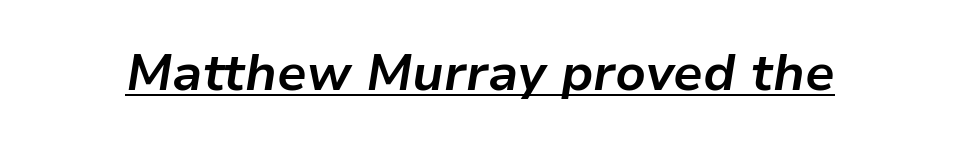
Q: Is the text bold? A: Yes.
Q: Is the text italic (slanted)? A: Yes, it leans right by about 9 degrees.
Q: Is the text underlined? A: Yes.
Q: Is the spacing between letters normal or unusually wide? A: Normal.
Q: Width (condensed, normal, or wide)? A: Normal.
Q: Stroke contrast? A: Low.
Q: x-height? A: Medium.
Q: Monospaced? A: No.
